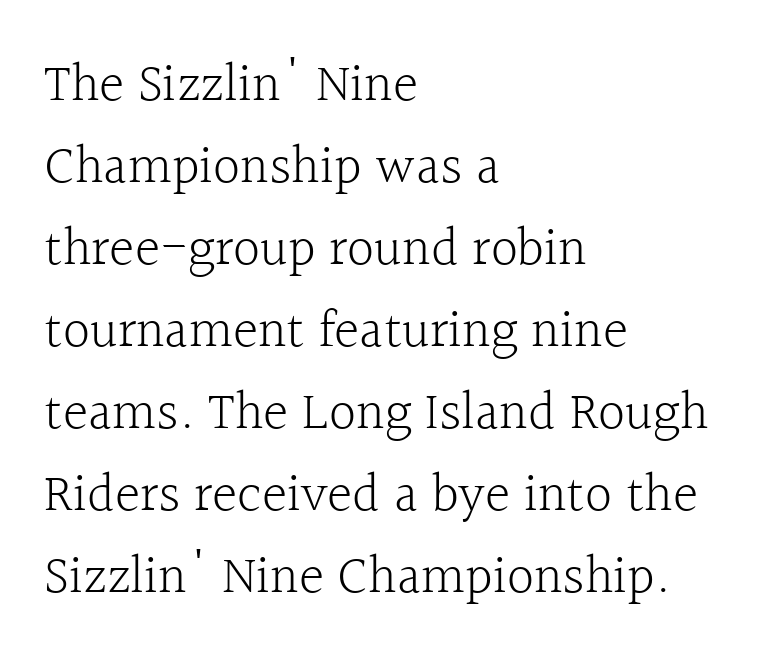
Visually the block forms a straight wall on the left and a jagged coastline on the right. Letter spacing: default. The letters advance in unequal steps, a hallmark of proportional type. The designer left line spacing at the default.
